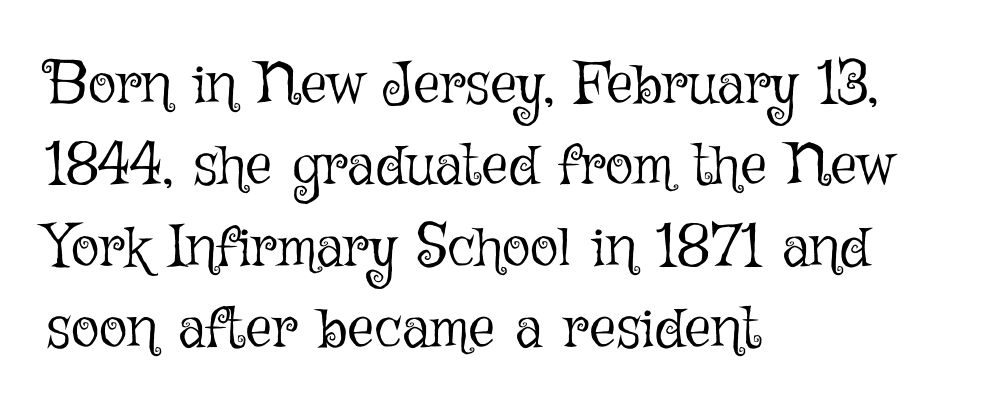
Proportional: the letters do not fall into vertical columns. Interline gaps are of average width in this sample. The font is comparable to plain body text, perhaps lighter. Rule under the text: the space is simply empty. Nope, not italic — everything's standing straight. Nothing unusual about the tracking: characters are spaced as the font intends.
